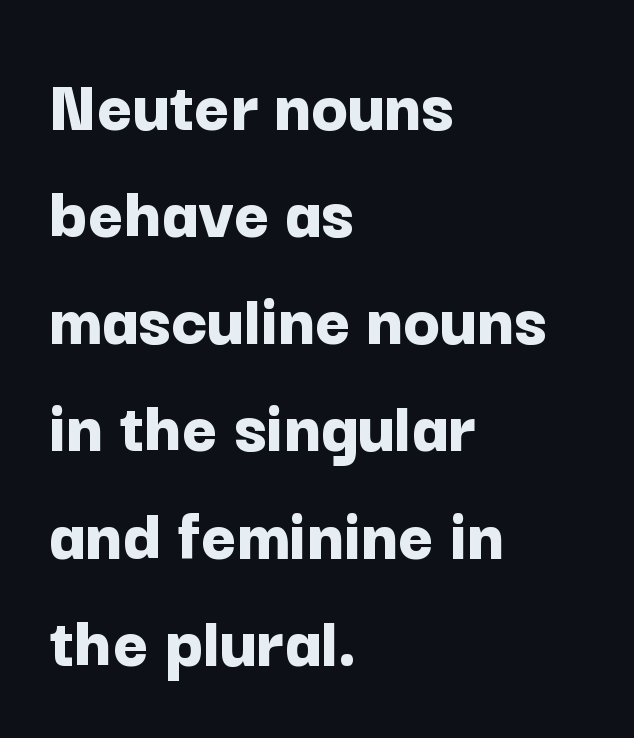
Q: Is the text bold? A: Yes.
Q: Is the text italic (slanted)? A: No, it is upright.
Q: Is the typeface a serif or a sans-serif typeface? A: Sans-serif.
Q: Is the text underlined? A: No.
Q: How is the paragraph aligned? A: Left-aligned.
Q: Is the spacing between letters normal or unusually wide? A: Normal.
Q: Is the spacing between lines tight, normal or loose? A: Normal.
Q: Width (condensed, normal, or wide)? A: Normal.
Q: Stroke contrast? A: Low.
Q: x-height? A: Medium.
Q: Monospaced? A: No.
